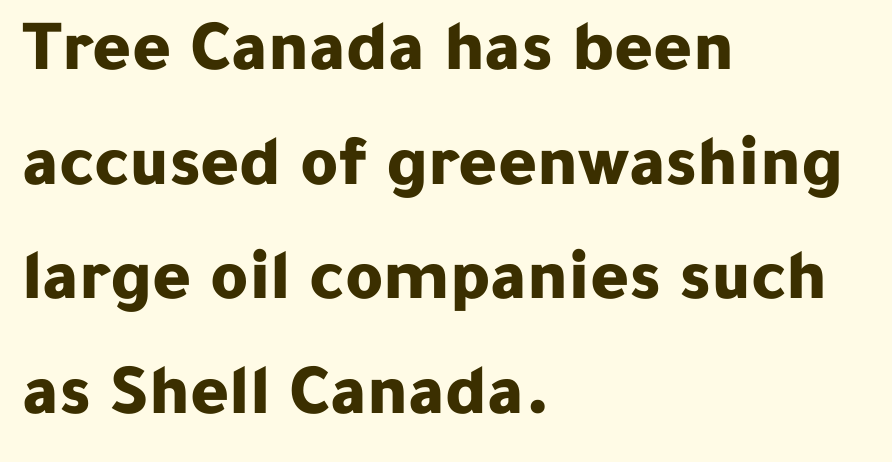
The image shows 73 px bold sans-serif type, upright; set left-aligned, normal line spacing (1.57x), normal letter spacing, not underlined; low stroke contrast and a medium x-height.
